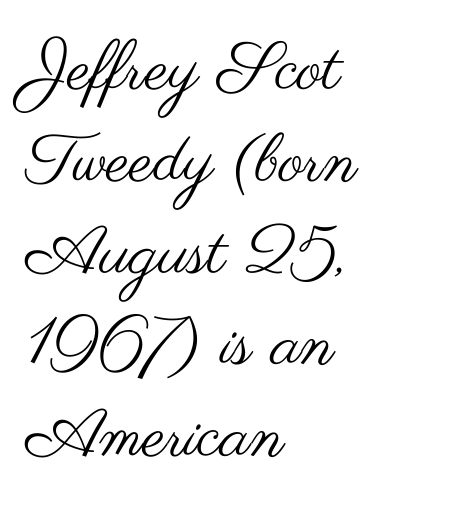
The image shows 67 px regular-weight, wide sans-serif type; set left-aligned, normal line spacing (1.37x), normal letter spacing, not underlined; medium stroke contrast and a small x-height.
